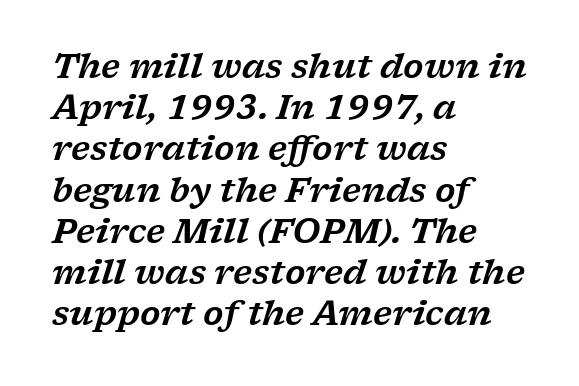
Q: Is the text italic (slanted)? A: Yes, it leans right by about 17 degrees.
Q: Is the typeface a serif or a sans-serif typeface? A: Serif.
Q: Is the text underlined? A: No.
Q: How is the paragraph aligned? A: Left-aligned.
Q: Is the spacing between letters normal or unusually wide? A: Normal.
Q: Is the spacing between lines tight, normal or loose? A: Normal.
Q: Width (condensed, normal, or wide)? A: Wide.
Q: Stroke contrast? A: Low.
Q: x-height? A: Medium.
Q: Monospaced? A: No.
